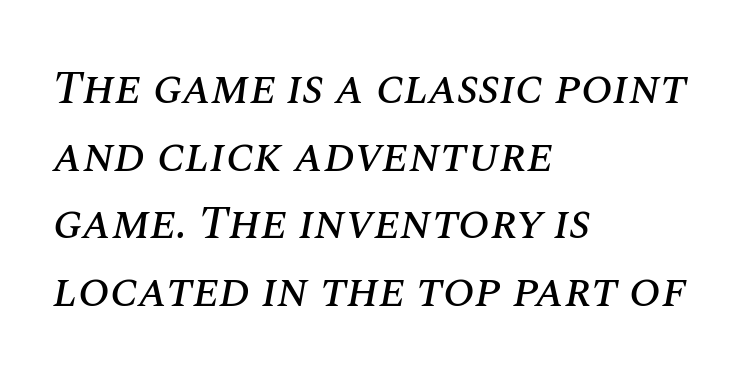
The paragraph shown leans on its left margin. Type without underlining. This sample keeps an unexceptional amount of space between lines. The line texture is even and compact thanks to regular tracking.
